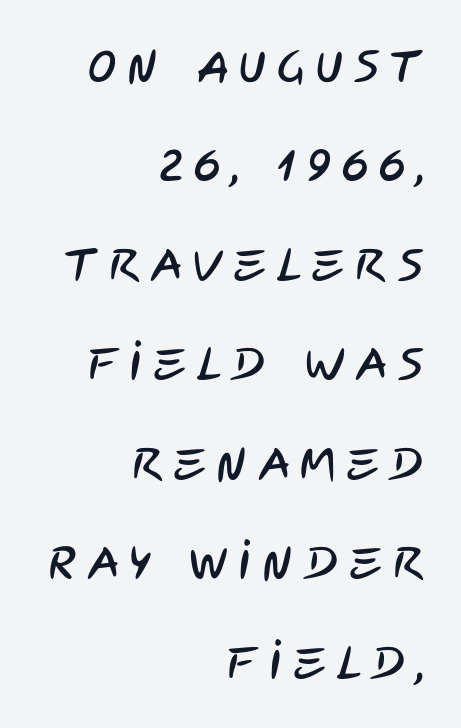
Q: Is the typeface a serif or a sans-serif typeface? A: Sans-serif.
Q: Is the text underlined? A: No.
Q: How is the paragraph aligned? A: Right-aligned.
Q: Is the spacing between letters normal or unusually wide? A: Unusually wide.
Q: Is the spacing between lines tight, normal or loose? A: Loose.
Q: Width (condensed, normal, or wide)? A: Condensed.
Q: Stroke contrast? A: Low.
Q: x-height? A: Large.
Q: Monospaced? A: No.
